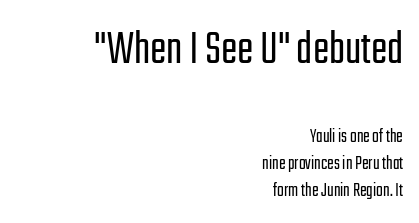
Horizontally, the lines are justified to the trailing edge only. Counters stay open thanks to moderate or lighter strokes. Typesetter's note — upper block bumped up in size, lower block left smaller. What kind of face is this? One without serifs — a sans. These lines keep a tight, regular rhythm from letter to letter.
